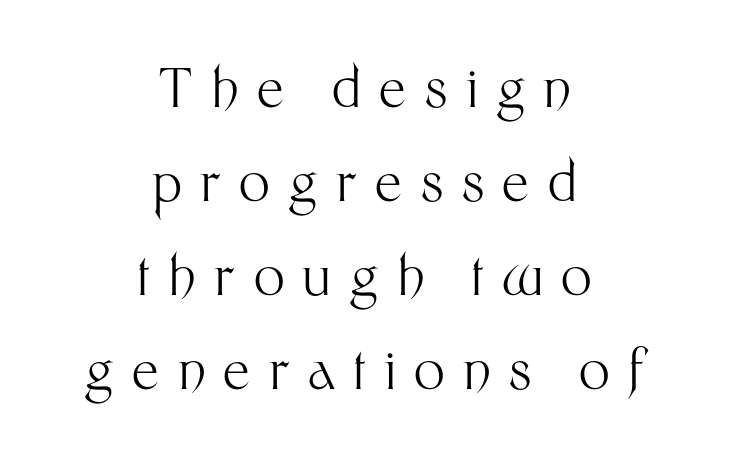
This is not heavy type; no bold has been used. A sans-serif font was chosen for this passage. The rendering uses natural spacing where letterforms have individual widths. Anything drawn beneath the words? Only blank space. Inter-character spacing is expanded well beyond the font's built-in metrics. The rag falls on both sides of this text block equally.
